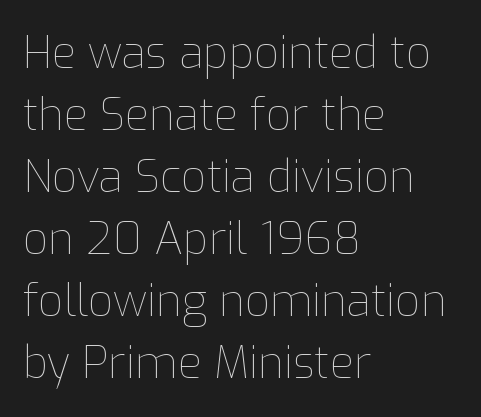
{"italic": "no", "bold": "no", "weight": "thin", "width": "normal", "stroke_contrast": "low", "x_height": "medium", "monospaced": "no", "underline": "no", "align": "left", "line_spacing": "normal", "line_spacing_ratio": 1.41, "letter_spacing": "normal", "letter_spacing_em": 0.0, "glyph_px": 44}
